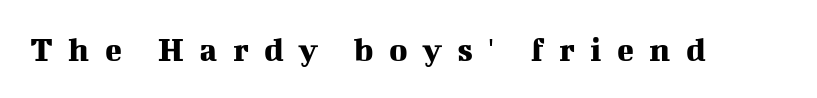
A typesetter would label this face a serif. The face used here is rendered with a markedly widened letterfit. The glyphs are unaccompanied by any horizontal stroke below them. Posture: straight, roman, zero tilt.
